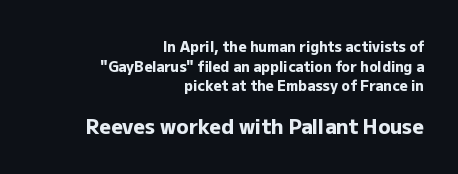
Is the lower block the larger one? Yes — the lower block carries the bigger type. Italic? Not at all — the glyphs are vertical. Type without underlining. In terms of letterspacing, this is plain default setting. Thick stems and heavy bowls — unmistakably bold.
